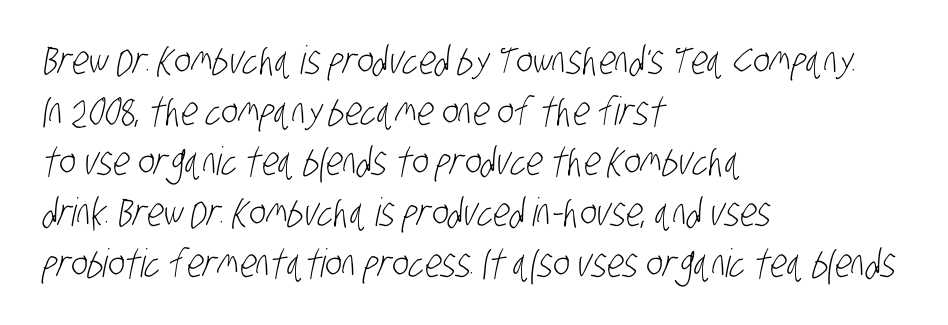
{"serif": "no", "bold": "no", "weight": "light", "width": "condensed", "stroke_contrast": "low", "x_height": "large", "monospaced": "no", "underline": "no", "align": "left", "line_spacing": "normal", "line_spacing_ratio": 1.3, "letter_spacing": "normal", "letter_spacing_em": 0.0, "glyph_px": 39}
